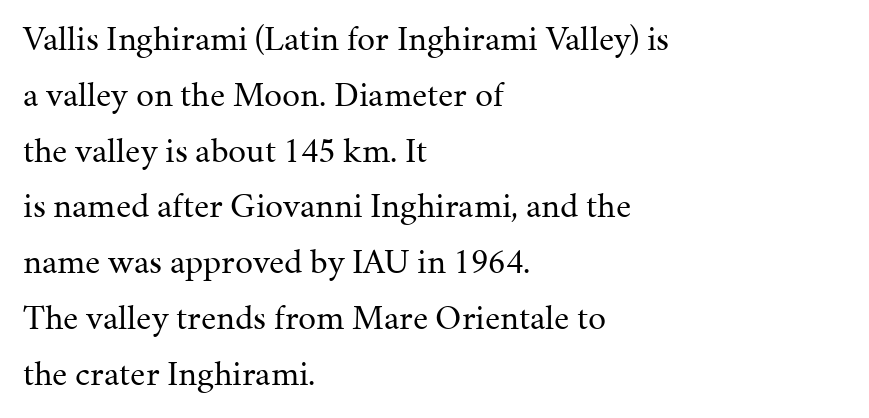
Underline: absent. The face looks like a standard text weight, possibly lighter. A typesetter would call this leading conventional body-copy spacing. Does extra space separate the letters? No, they use regular spacing.
